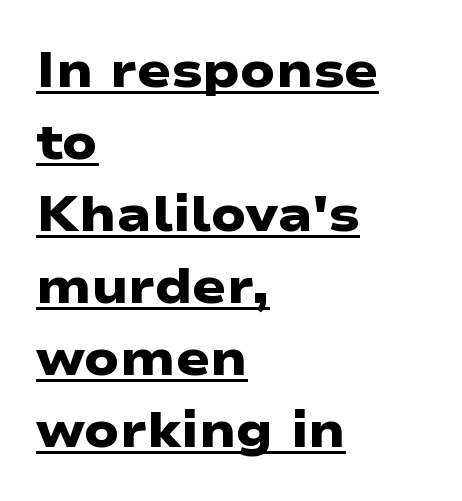
Q: Is the text bold? A: Yes.
Q: Is the typeface a serif or a sans-serif typeface? A: Sans-serif.
Q: Is the text underlined? A: Yes.
Q: How is the paragraph aligned? A: Left-aligned.
Q: Is the spacing between letters normal or unusually wide? A: Normal.
Q: Is the spacing between lines tight, normal or loose? A: Normal.
Q: Width (condensed, normal, or wide)? A: Wide.
Q: Stroke contrast? A: Low.
Q: x-height? A: Medium.
Q: Monospaced? A: No.
